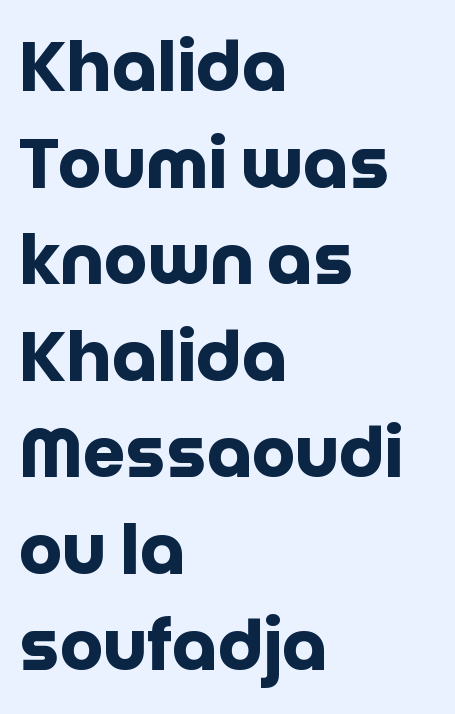
{"serif": "no", "italic": "no", "bold": "yes", "weight": "heavy", "width": "normal", "stroke_contrast": "low", "x_height": "large", "monospaced": "no", "underline": "no", "align": "left", "line_spacing": "normal", "line_spacing_ratio": 1.42, "letter_spacing": "normal", "letter_spacing_em": 0.0, "glyph_px": 68}
